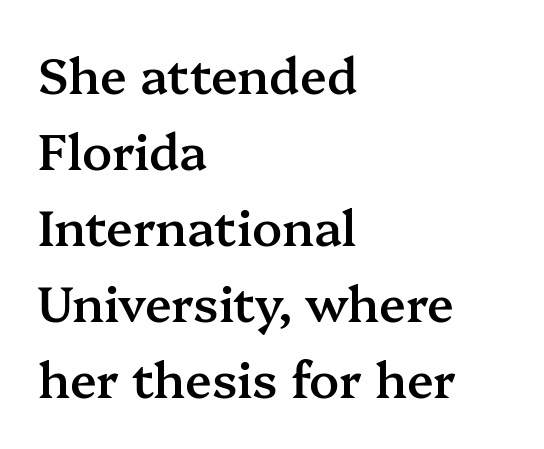
Q: Is the text bold? A: Semi-bold.
Q: Is the text italic (slanted)? A: No, it is upright.
Q: Is the typeface a serif or a sans-serif typeface? A: Serif.
Q: Is the text underlined? A: No.
Q: How is the paragraph aligned? A: Left-aligned.
Q: Is the spacing between letters normal or unusually wide? A: Normal.
Q: Is the spacing between lines tight, normal or loose? A: Normal.
Q: Width (condensed, normal, or wide)? A: Normal.
Q: Stroke contrast? A: Medium.
Q: x-height? A: Medium.
Q: Monospaced? A: No.
